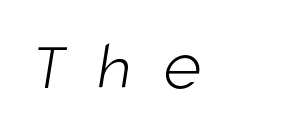
Q: Is the text bold? A: No.
Q: Is the typeface a serif or a sans-serif typeface? A: Sans-serif.
Q: Is the text underlined? A: No.
Q: Is the spacing between letters normal or unusually wide? A: Unusually wide.
Q: Width (condensed, normal, or wide)? A: Condensed.
Q: Stroke contrast? A: Low.
Q: x-height? A: Large.
Q: Monospaced? A: No.
